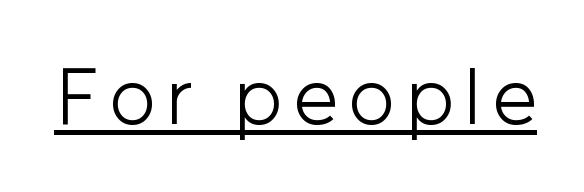
You could not count columns in this text — the font is proportionally spaced. Underline: present. Stroke terminals: plain, sans-serif. This is roman type, the default non-slanted kind. The weight tops out at a normal text grade.
